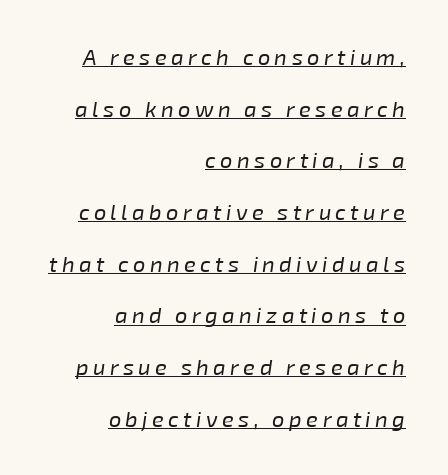
The image shows 22 px text type, italic (leaning right); set right-aligned, loose line spacing (2.35x), unusually wide letter spacing (+0.2 em), underlined.
